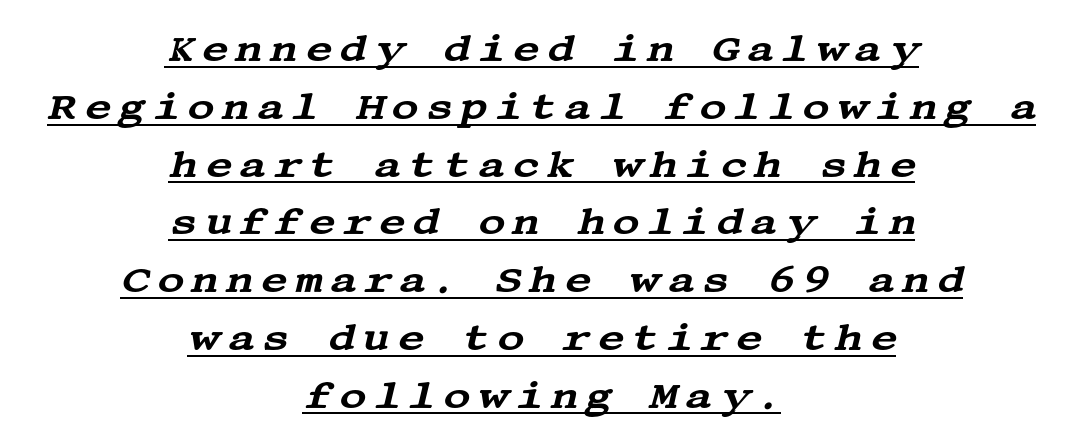
The lines sit at an ordinary, default distance from one another. Each line of the rendering has a horizontal stroke beneath the glyphs. Examine the stroke ends and you'll spot serifs. The axis of the letterforms is tilted away from vertical.
